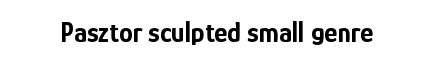
Is this a fixed-width face? No — the glyphs have proportional, varying widths. The face used here has the dense, thick strokes of a bold. The passage shown is not underscored anywhere. Examine the stroke ends and you'll find no serifs.
